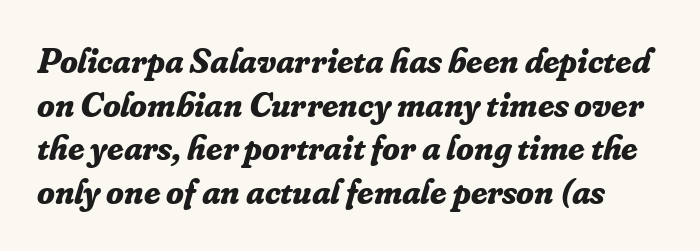
Q: Is the text bold? A: Yes.
Q: Is the text italic (slanted)? A: Yes, it leans right by about 16 degrees.
Q: Is the typeface a serif or a sans-serif typeface? A: Serif.
Q: Is the text underlined? A: No.
Q: Is the spacing between letters normal or unusually wide? A: Normal.
Q: Width (condensed, normal, or wide)? A: Normal.
Q: Stroke contrast? A: Low.
Q: x-height? A: Small.
Q: Monospaced? A: No.
